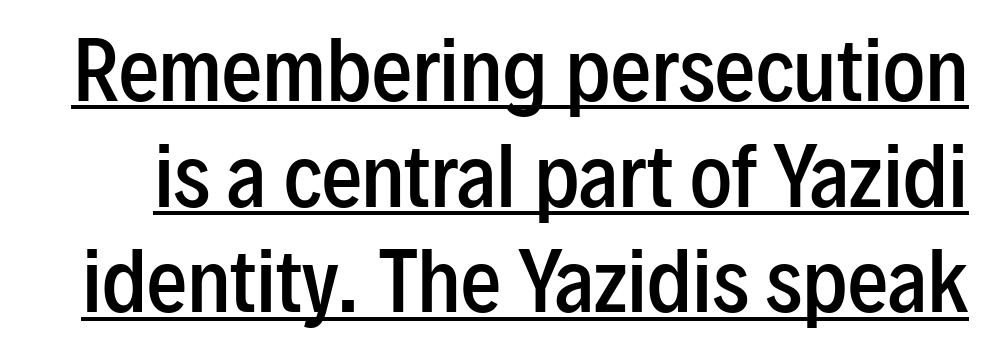
Each letter's strokes conclude bluntly, with no projecting serifs. Vertical strokes here are truly vertical. Is the letter spacing exaggerated? No — it looks like the ordinary default. The rendering uses natural spacing where letterforms have individual widths.
